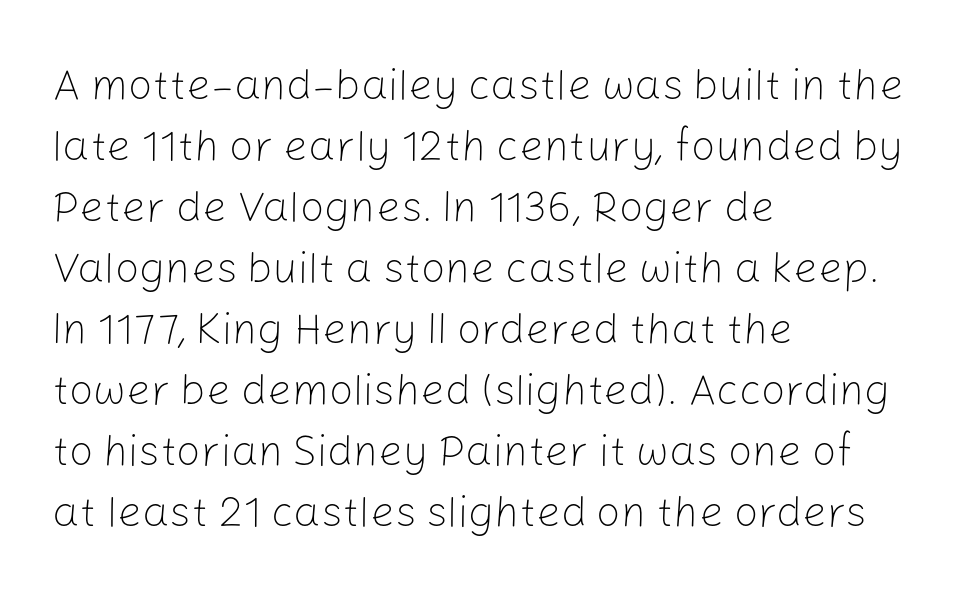
Q: Is the text bold? A: No.
Q: Is the text italic (slanted)? A: No, it is upright.
Q: Is the typeface a serif or a sans-serif typeface? A: Sans-serif.
Q: Is the text underlined? A: No.
Q: How is the paragraph aligned? A: Left-aligned.
Q: Is the spacing between letters normal or unusually wide? A: Normal.
Q: Is the spacing between lines tight, normal or loose? A: Normal.
Q: Width (condensed, normal, or wide)? A: Normal.
Q: Stroke contrast? A: Low.
Q: x-height? A: Medium.
Q: Monospaced? A: No.
